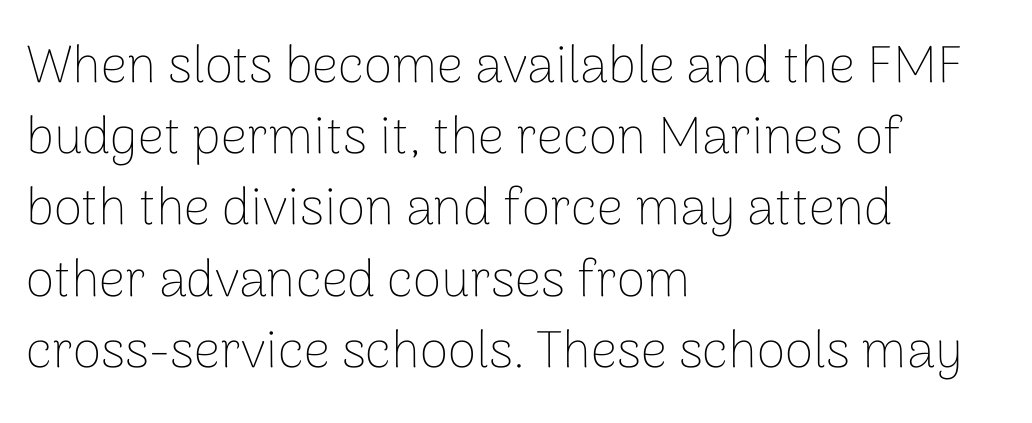
Unlike a traditional serif, this face leaves its strokes unadorned. Varying glyph widths throughout — classic text-font behaviour. Ordinary non-slanted type is in use. The passage is arranged the way most books set body copy — flush left. Baseline-to-baseline distance is the conventional proportion of letter height. The passage shown is not underscored anywhere.
